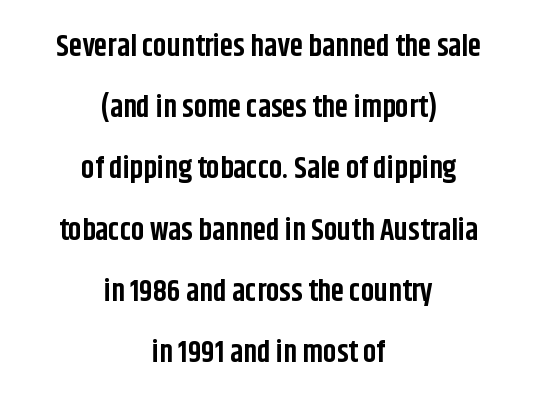
Q: Is the text bold? A: Yes.
Q: Is the text italic (slanted)? A: No, it is upright.
Q: Is the typeface a serif or a sans-serif typeface? A: Sans-serif.
Q: Is the text underlined? A: No.
Q: How is the paragraph aligned? A: Centered.
Q: Is the spacing between letters normal or unusually wide? A: Normal.
Q: Is the spacing between lines tight, normal or loose? A: Loose.
Q: Width (condensed, normal, or wide)? A: Condensed.
Q: Stroke contrast? A: Low.
Q: x-height? A: Large.
Q: Monospaced? A: No.
